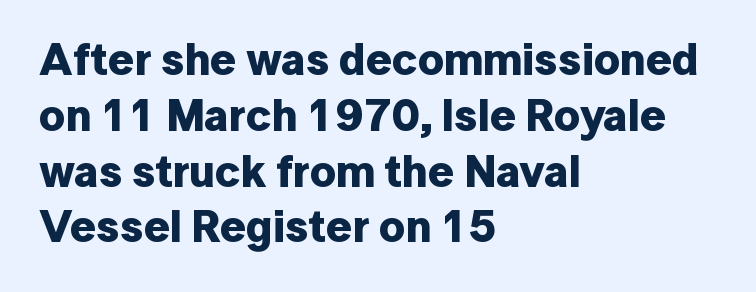
The letters stand straight up with perfectly vertical stems. Looks like regular typesetting: each glyph gets only the width it needs. Nobody drew a line under any word here. Line beginnings align vertically; line endings do not. A dark, heavy texture on the line: the type is bold.
